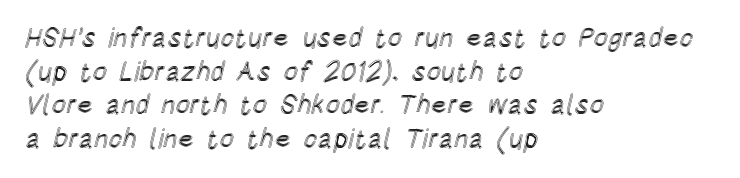
{"underline": "no", "align": "left", "line_spacing": "normal", "line_spacing_ratio": 1.25, "letter_spacing": "normal", "letter_spacing_em": 0.0, "glyph_px": 27}
